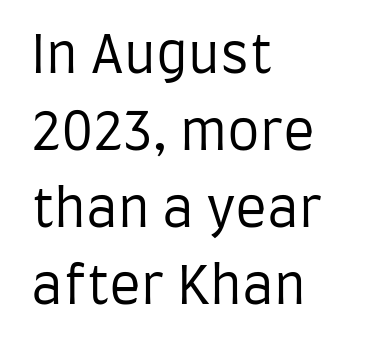
{"serif": "no", "italic": "no", "bold": "no", "weight": "regular", "width": "condensed", "stroke_contrast": "low", "x_height": "large", "monospaced": "no", "underline": "no", "align": "left", "line_spacing": "normal", "line_spacing_ratio": 1.48, "letter_spacing": "normal", "letter_spacing_em": 0.0, "glyph_px": 52}
